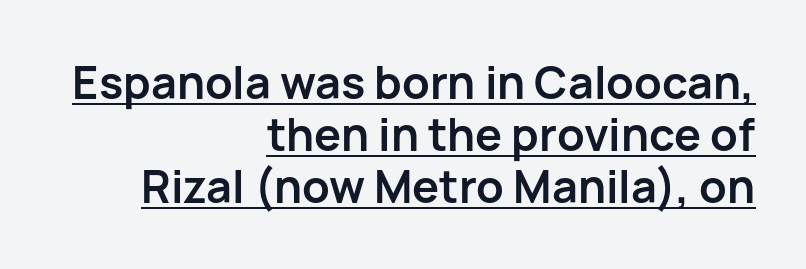
Classification — sans serif. The rendered words wear a rule along their underside. Quick note: not italic, upright. The letters advance in unequal steps, a hallmark of proportional type. The text block is weighted toward the right margin, trailing off unevenly leftward. Emphasis by weight is at full strength: bold.
